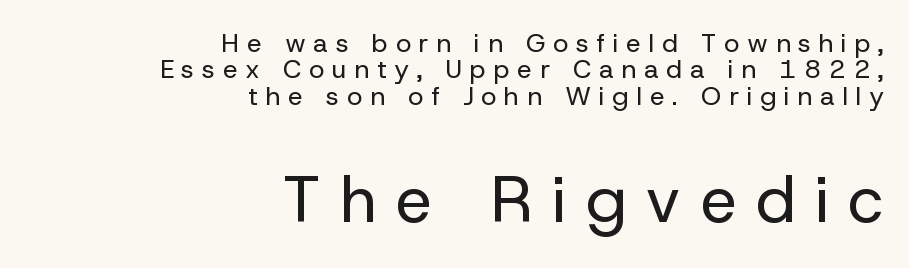
The image shows 65 px regular-weight sans-serif type, upright; set right-aligned, tight line spacing (1.01x), unusually wide letter spacing (+0.3 em), not underlined; the second (bottom) block is 2.5x larger; low stroke contrast and a medium x-height.
